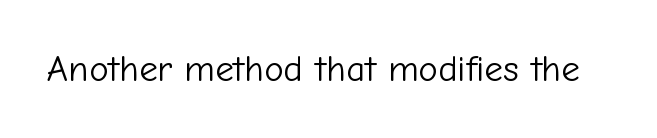
Q: Is the text bold? A: No.
Q: Is the text italic (slanted)? A: No, it is upright.
Q: Is the typeface a serif or a sans-serif typeface? A: Sans-serif.
Q: Is the text underlined? A: No.
Q: Is the spacing between letters normal or unusually wide? A: Normal.
Q: Width (condensed, normal, or wide)? A: Normal.
Q: Stroke contrast? A: Low.
Q: x-height? A: Medium.
Q: Monospaced? A: No.
